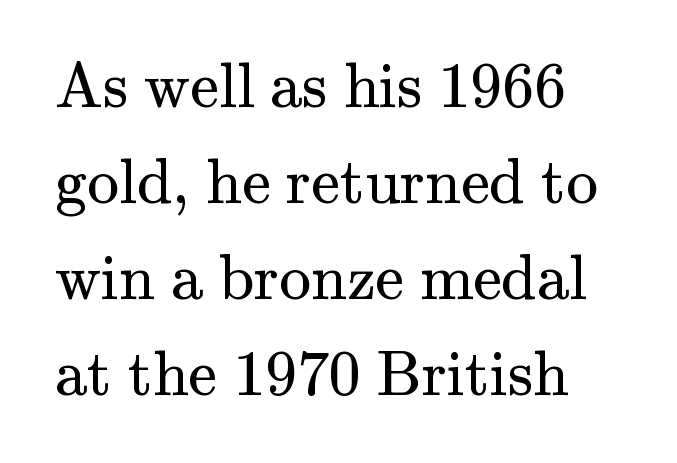
Q: Is the text bold? A: No.
Q: Is the text italic (slanted)? A: No, it is upright.
Q: Is the typeface a serif or a sans-serif typeface? A: Serif.
Q: Is the text underlined? A: No.
Q: Is the spacing between letters normal or unusually wide? A: Normal.
Q: Is the spacing between lines tight, normal or loose? A: Normal.
Q: Width (condensed, normal, or wide)? A: Normal.
Q: Stroke contrast? A: Medium.
Q: x-height? A: Small.
Q: Monospaced? A: No.
